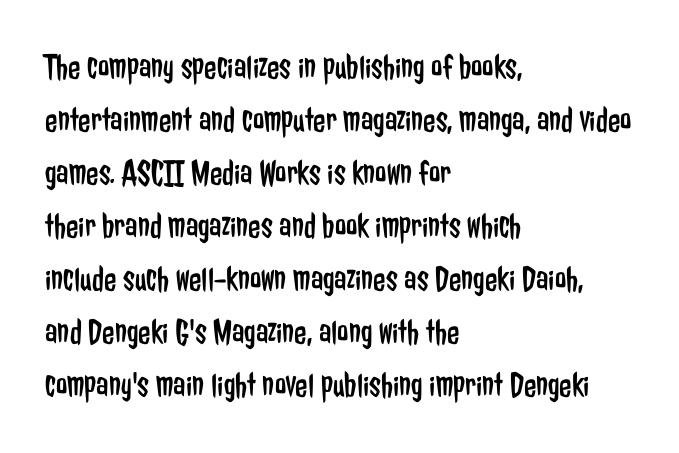
The letterforms sit shoulder to shoulder at normal distance. Do the characters align in a grid? No, the font is proportional. Honestly, there is no underline to notice here at all. Bold? No — there's no thickening of the strokes. Visually the block forms a straight wall on the left and a jagged coastline on the right. Vertical strokes here are truly vertical.
